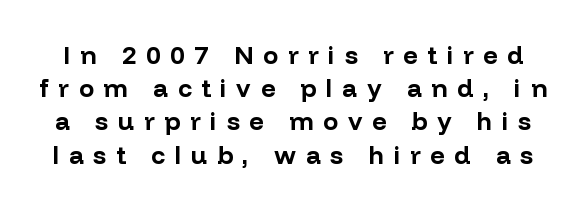
Q: Is the text bold? A: Yes.
Q: Is the text italic (slanted)? A: No, it is upright.
Q: Is the text underlined? A: No.
Q: Is the spacing between letters normal or unusually wide? A: Unusually wide.
Q: Is the spacing between lines tight, normal or loose? A: Normal.
